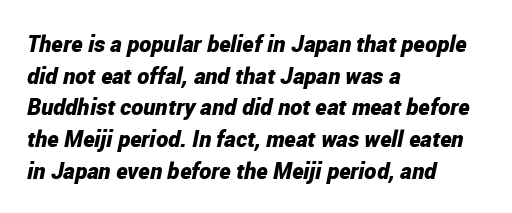
The image shows 23 px bold type, italic (leaning right); set left-aligned, normal line spacing (1.38x), normal letter spacing, not underlined.
